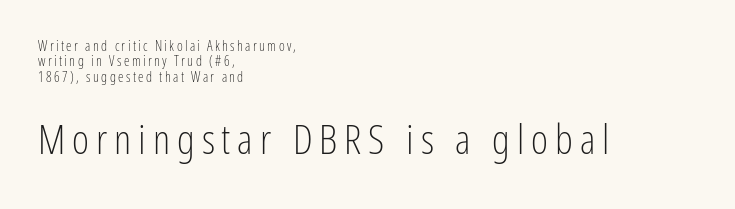
{"serif": "no", "italic": "no", "bold": "no", "weight": "light", "width": "condensed", "stroke_contrast": "low", "x_height": "medium", "monospaced": "no", "underline": "no", "align": "left", "line_spacing": "tight", "line_spacing_ratio": 1.09, "larger_block": "second", "size_ratio": 2.93, "glyph_px": 41}
